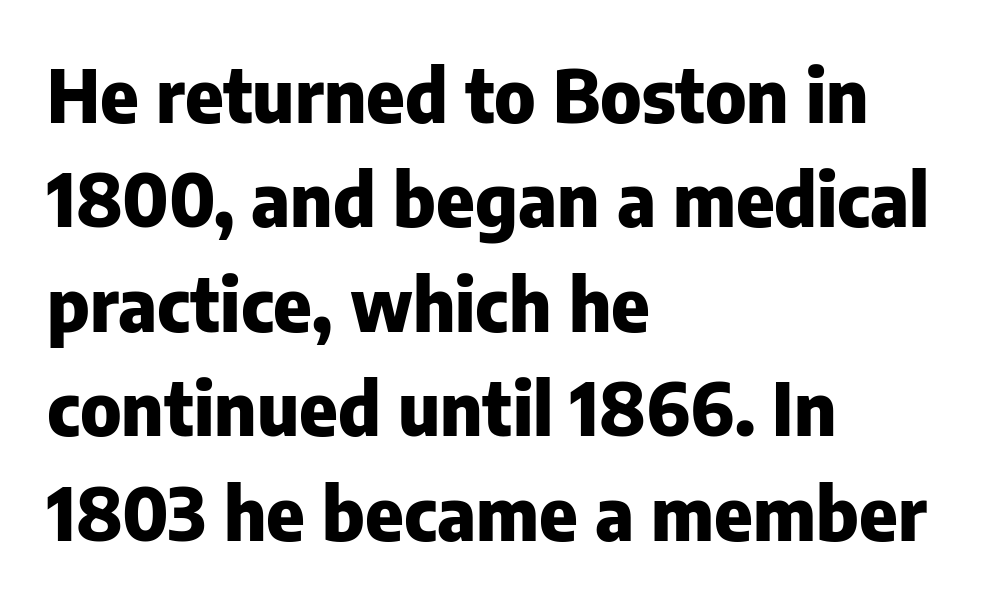
{"serif": "no", "italic": "no", "bold": "yes", "weight": "heavy", "width": "normal", "stroke_contrast": "low", "x_height": "medium", "monospaced": "no", "underline": "no", "align": "left", "line_spacing": "normal", "line_spacing_ratio": 1.43, "letter_spacing": "normal", "letter_spacing_em": 0.0, "glyph_px": 73}
